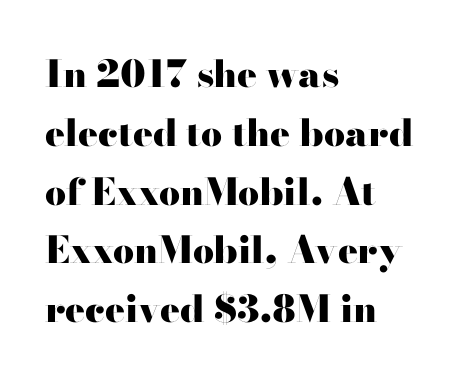
Q: Is the text bold? A: Yes.
Q: Is the text italic (slanted)? A: No, it is upright.
Q: Is the typeface a serif or a sans-serif typeface? A: Serif.
Q: Is the text underlined? A: No.
Q: How is the paragraph aligned? A: Left-aligned.
Q: Is the spacing between letters normal or unusually wide? A: Normal.
Q: Is the spacing between lines tight, normal or loose? A: Normal.
Q: Width (condensed, normal, or wide)? A: Wide.
Q: Stroke contrast? A: High.
Q: x-height? A: Small.
Q: Monospaced? A: No.
